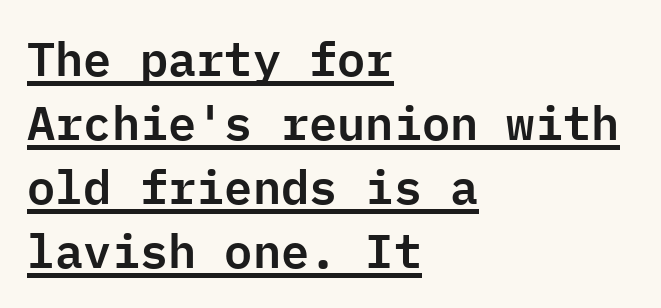
Q: Is the text italic (slanted)? A: No, it is upright.
Q: Is the typeface a serif or a sans-serif typeface? A: Sans-serif.
Q: Is the text underlined? A: Yes.
Q: How is the paragraph aligned? A: Left-aligned.
Q: Is the spacing between letters normal or unusually wide? A: Normal.
Q: Is the spacing between lines tight, normal or loose? A: Normal.
Q: Width (condensed, normal, or wide)? A: Normal.
Q: Stroke contrast? A: Low.
Q: x-height? A: Medium.
Q: Monospaced? A: Yes.
